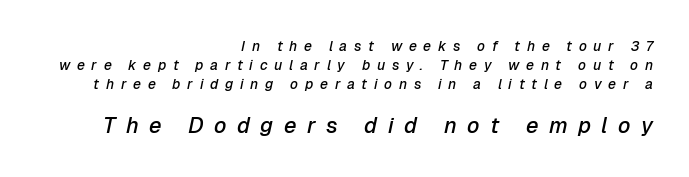
A somewhat darkened texture: the type is semibold rather than bold. Compared with ordinary roman type, these characters are visibly tilted. One-word summary of the alignment: right. Leading: standard. Descenders are the only things crossing below the line. Characters follow at a spacing far wider than the type designer built in.
